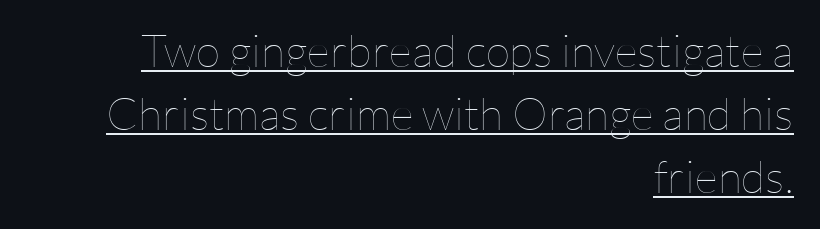
The image shows 45 px thin type, upright; set right-aligned, normal line spacing (1.4x), normal letter spacing, underlined; low stroke contrast and a medium x-height.
